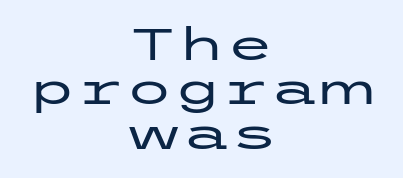
{"serif": "no", "italic": "no", "width": "wide", "stroke_contrast": "low", "x_height": "medium", "underline": "no", "align": "center", "line_spacing": "tight", "line_spacing_ratio": 1.01, "letter_spacing": "normal", "letter_spacing_em": 0.0, "glyph_px": 44}
